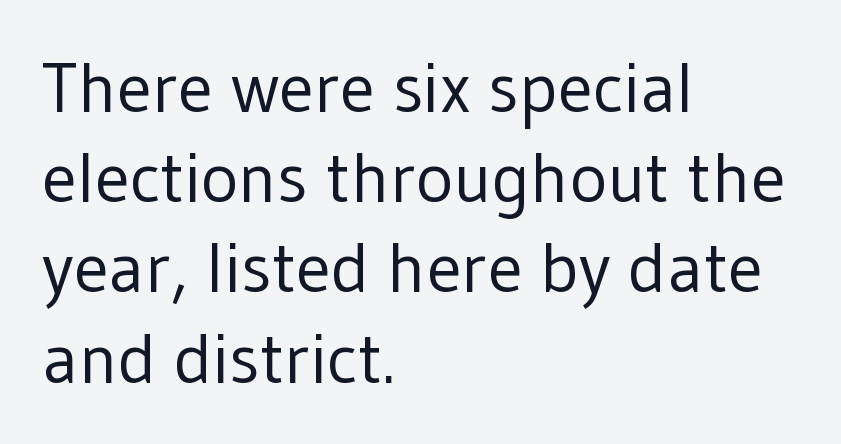
You could not count columns in this text — the font is proportionally spaced. Nothing sits at the stroke ends, so this counts as sans-serif. The designer left line spacing at the default. A light-to-regular cut is what we see here. Ordinary non-slanted type is in use. Check the space under the baseline: it is left empty.
